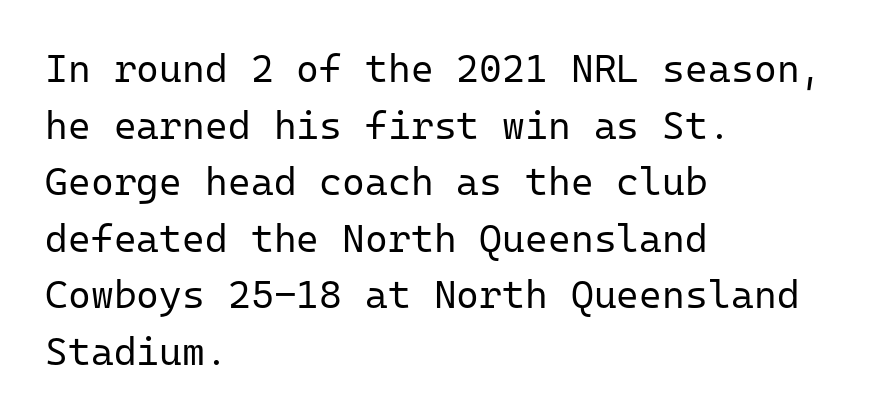
Q: Is the text bold? A: No.
Q: Is the text italic (slanted)? A: No, it is upright.
Q: Is the typeface a serif or a sans-serif typeface? A: Sans-serif.
Q: Is the text underlined? A: No.
Q: How is the paragraph aligned? A: Left-aligned.
Q: Is the spacing between letters normal or unusually wide? A: Normal.
Q: Is the spacing between lines tight, normal or loose? A: Normal.
Q: Width (condensed, normal, or wide)? A: Normal.
Q: Stroke contrast? A: Low.
Q: x-height? A: Medium.
Q: Monospaced? A: Yes.
